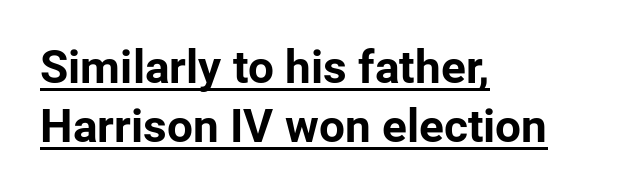
Q: Is the text bold? A: Yes.
Q: Is the text italic (slanted)? A: No, it is upright.
Q: Is the typeface a serif or a sans-serif typeface? A: Sans-serif.
Q: Is the text underlined? A: Yes.
Q: How is the paragraph aligned? A: Left-aligned.
Q: Is the spacing between letters normal or unusually wide? A: Normal.
Q: Is the spacing between lines tight, normal or loose? A: Normal.
Q: Width (condensed, normal, or wide)? A: Normal.
Q: Stroke contrast? A: Low.
Q: x-height? A: Medium.
Q: Monospaced? A: No.
